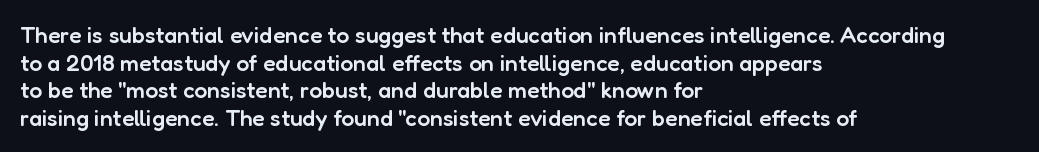
The image shows 23 px text type, upright; set left-aligned, line spacing 1.2x, normal letter spacing, not underlined.
